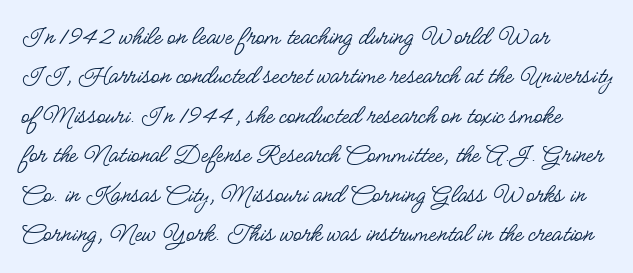
{"serif": "no", "bold": "no", "weight": "regular", "width": "condensed", "stroke_contrast": "low", "x_height": "small", "monospaced": "no", "underline": "no", "align": "left", "line_spacing": "normal", "line_spacing_ratio": 1.41, "letter_spacing": "normal", "letter_spacing_em": 0.0, "glyph_px": 28}
